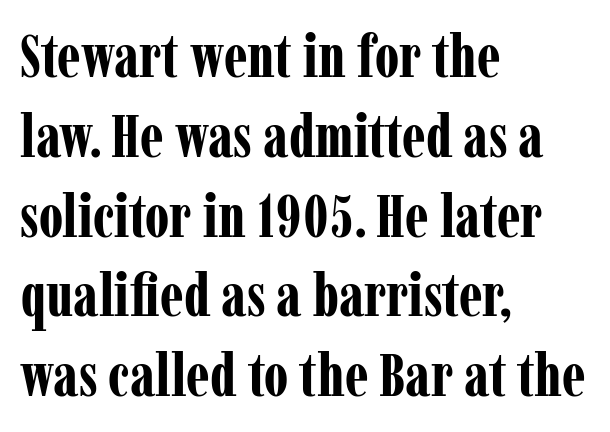
Style check: upright. This sample has the flowing, uneven cadence of proportional lettering. The leading is moderate, giving the passage an even texture. You can tell from the footed stems that serif type was used. A dark, heavy texture on the line: the type is bold.
